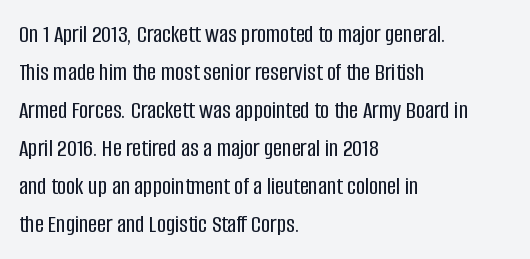
Plain, unruled lines of type. Each word holds together tightly as a unit, with standard inter-letter gaps. Every row of glyphs begins at an identical x-position on the left. Leading matches the norm, producing a regular column.
